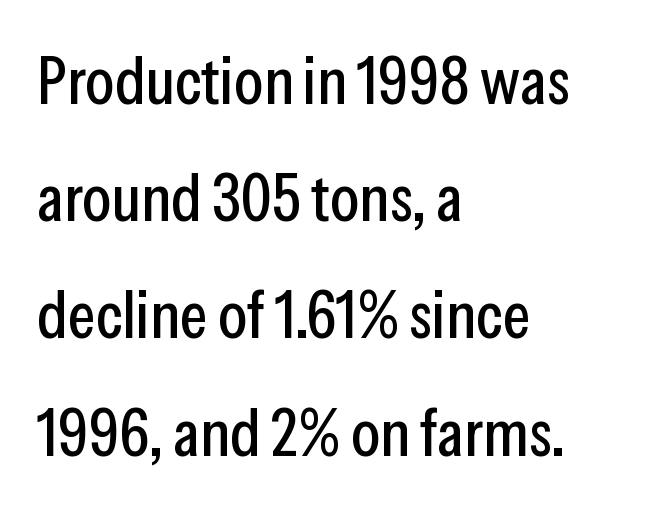
Q: Is the text italic (slanted)? A: No, it is upright.
Q: Is the typeface a serif or a sans-serif typeface? A: Sans-serif.
Q: Is the text underlined? A: No.
Q: How is the paragraph aligned? A: Left-aligned.
Q: Is the spacing between letters normal or unusually wide? A: Normal.
Q: Width (condensed, normal, or wide)? A: Condensed.
Q: Stroke contrast? A: Low.
Q: x-height? A: Medium.
Q: Monospaced? A: No.
